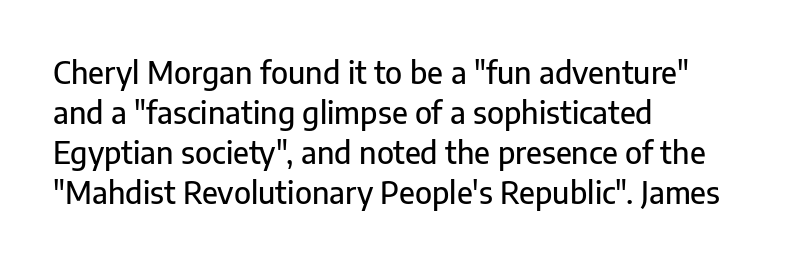
Q: Is the text italic (slanted)? A: No, it is upright.
Q: Is the typeface a serif or a sans-serif typeface? A: Sans-serif.
Q: Is the text underlined? A: No.
Q: How is the paragraph aligned? A: Left-aligned.
Q: Is the spacing between letters normal or unusually wide? A: Normal.
Q: Is the spacing between lines tight, normal or loose? A: Normal.
Q: Width (condensed, normal, or wide)? A: Normal.
Q: Stroke contrast? A: Low.
Q: x-height? A: Medium.
Q: Monospaced? A: No.
